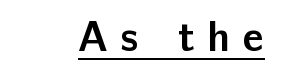
The image shows 42 px semibold sans-serif type, upright; set unusually wide letter spacing (+0.3 em), underlined; low stroke contrast and a medium x-height.
